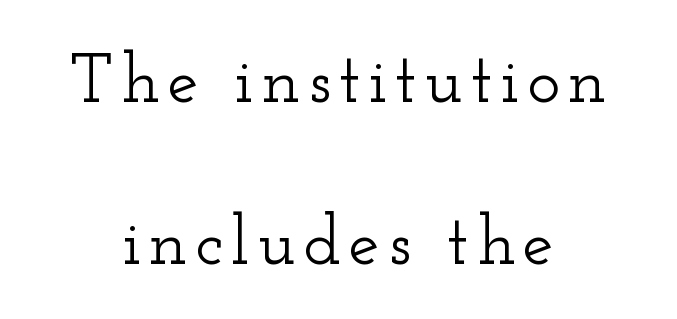
{"serif": "yes", "italic": "no", "width": "wide", "stroke_contrast": "low", "x_height": "small", "monospaced": "no", "underline": "no", "align": "center", "line_spacing": "loose", "line_spacing_ratio": 2.32, "glyph_px": 70}
